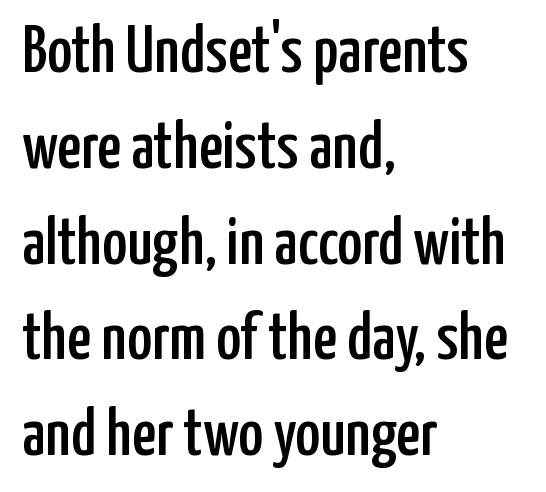
{"serif": "no", "italic": "no", "width": "condensed", "stroke_contrast": "low", "x_height": "medium", "monospaced": "no", "underline": "no", "align": "left", "line_spacing": "normal", "line_spacing_ratio": 1.43, "letter_spacing": "normal", "letter_spacing_em": 0.0, "glyph_px": 67}
